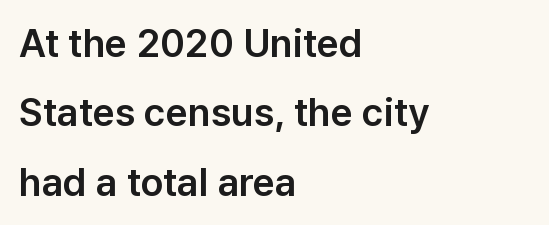
The image shows 39 px sans-serif type, upright; set left-aligned, line spacing 1.78x, normal letter spacing, not underlined; low stroke contrast and a medium x-height.
